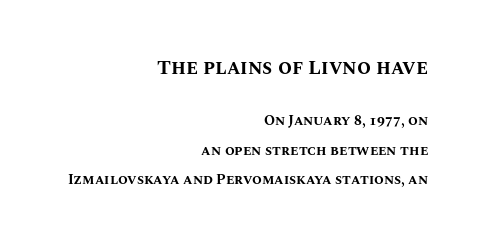
Q: Is the text bold? A: Yes.
Q: Is the text italic (slanted)? A: No, it is upright.
Q: Is the text underlined? A: No.
Q: How is the paragraph aligned? A: Right-aligned.
Q: Is the spacing between letters normal or unusually wide? A: Normal.
Q: Is the spacing between lines tight, normal or loose? A: Loose.
Q: Which block of text is set in a larger size, the first (top) or the second (bottom)? A: The first (top) one.
